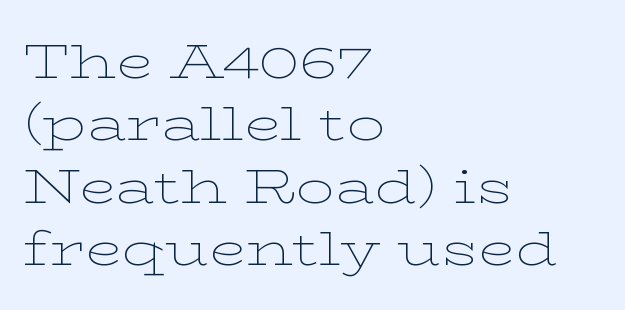
The font is comparable to plain body text, perhaps lighter. A typesetter would call this proportional, since set widths differ per character. A bare baseline throughout the passage. Observe the ordinary spacing: letters are neighbours, not strangers. Successive baselines arrive at the customary interval. Classification — serif.
